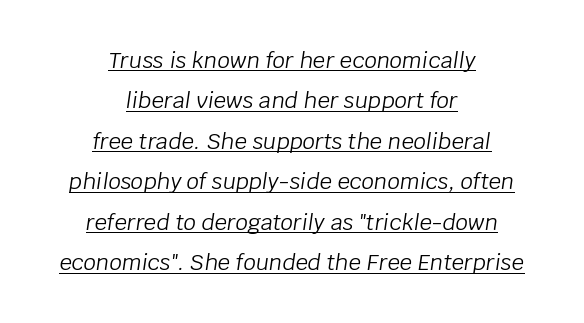
The image shows 22 px text type, italic (leaning right); set centered, line spacing 1.84x, normal letter spacing, underlined.
